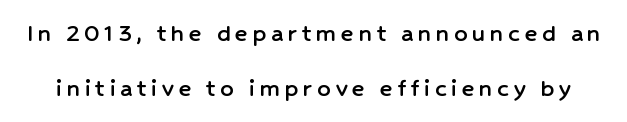
{"italic": "no", "underline": "no", "line_spacing": "loose", "line_spacing_ratio": 2.11, "glyph_px": 26}
